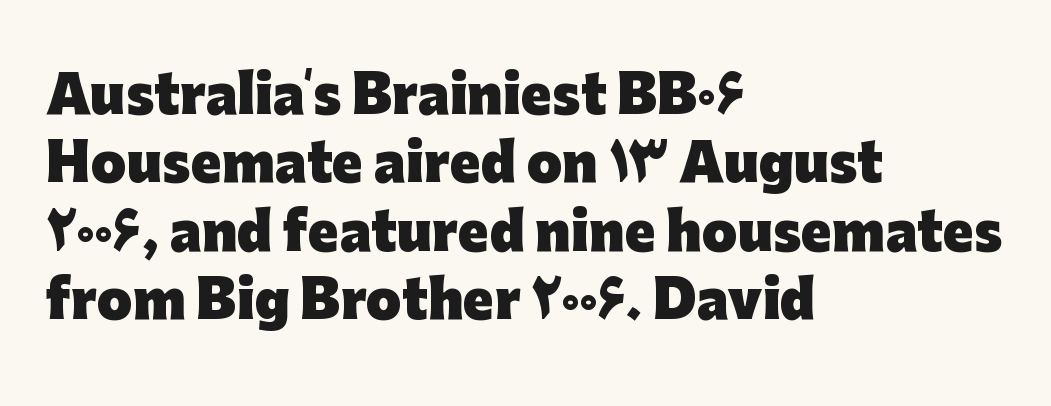
This is the regular roman posture of the typeface. Descenders are the only things crossing below the line. The face used here is proportionally spaced, like ordinary book or web type. Emphasis by weight is at full strength: bold. Leftover space on each line is placed entirely after the last word.
